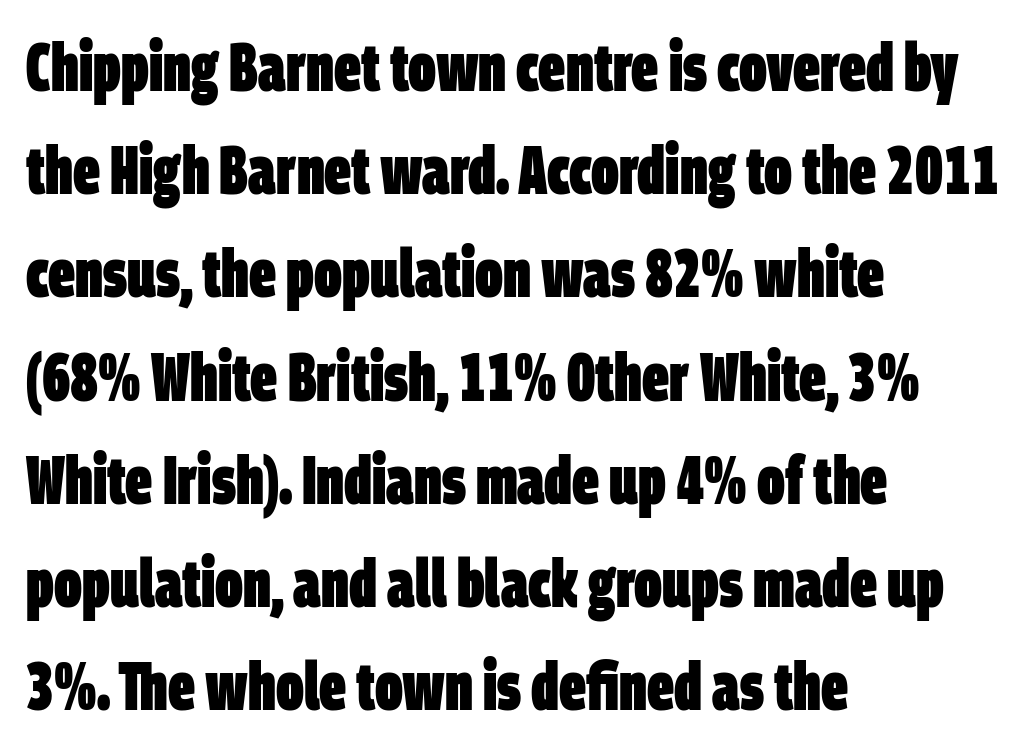
Q: Is the text bold? A: Yes.
Q: Is the typeface a serif or a sans-serif typeface? A: Sans-serif.
Q: Is the text underlined? A: No.
Q: How is the paragraph aligned? A: Left-aligned.
Q: Is the spacing between letters normal or unusually wide? A: Normal.
Q: Is the spacing between lines tight, normal or loose? A: Normal.
Q: Width (condensed, normal, or wide)? A: Condensed.
Q: Stroke contrast? A: Low.
Q: x-height? A: Large.
Q: Monospaced? A: No.
